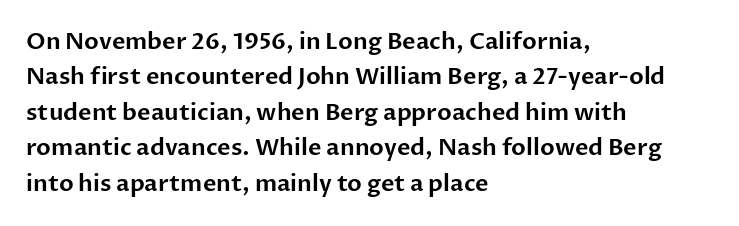
{"italic": "no", "underline": "no", "align": "left", "line_spacing": "normal", "line_spacing_ratio": 1.54, "letter_spacing": "normal", "letter_spacing_em": 0.0, "glyph_px": 23}
